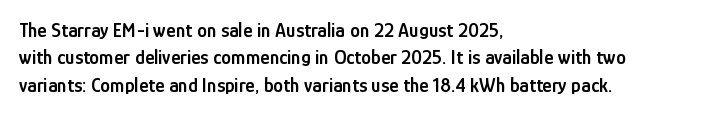
{"italic": "no", "bold": "semi", "underline": "no", "align": "left", "line_spacing": "normal", "line_spacing_ratio": 1.37, "letter_spacing": "normal", "letter_spacing_em": 0.0, "glyph_px": 20}
